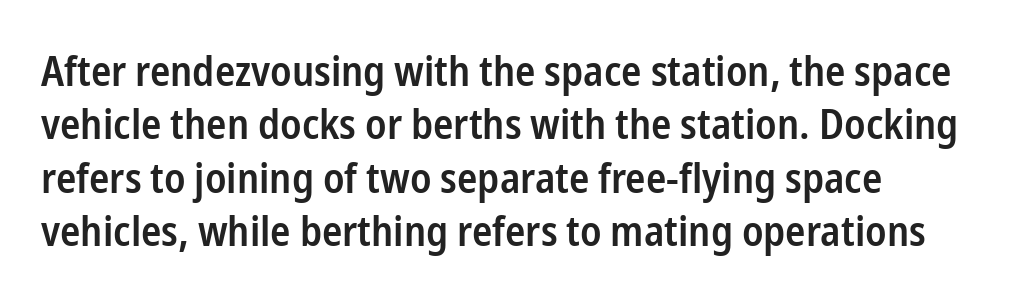
Any mark beneath the type? The region is blank. Each line starts at the same left margin while the right side varies. Typographically, this falls in the sans-serif category. The axis of the letterforms is exactly vertical. The leading is moderate, giving the passage an even texture.
